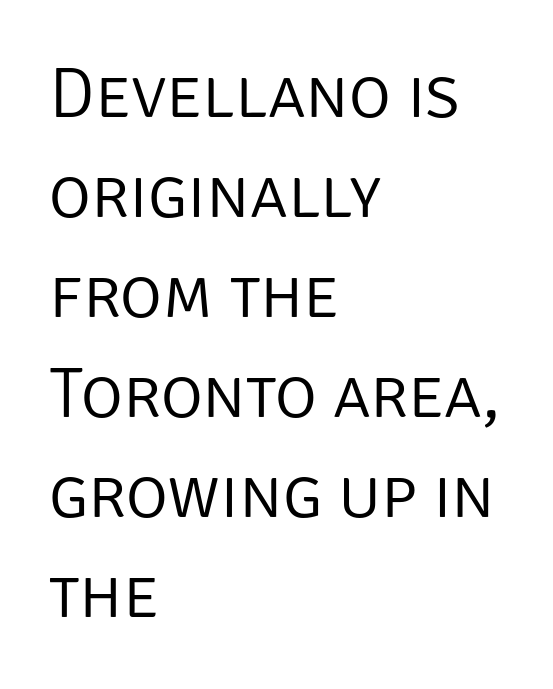
Q: Is the text bold? A: No.
Q: Is the text italic (slanted)? A: No, it is upright.
Q: Is the typeface a serif or a sans-serif typeface? A: Sans-serif.
Q: Is the text underlined? A: No.
Q: How is the paragraph aligned? A: Left-aligned.
Q: Is the spacing between letters normal or unusually wide? A: Normal.
Q: Is the spacing between lines tight, normal or loose? A: Normal.
Q: Width (condensed, normal, or wide)? A: Normal.
Q: Stroke contrast? A: Low.
Q: x-height? A: Large.
Q: Monospaced? A: No.
